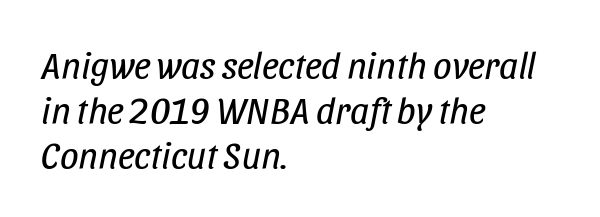
Q: Is the text bold? A: No.
Q: Is the text italic (slanted)? A: Yes, it leans right by about 11 degrees.
Q: Is the text underlined? A: No.
Q: How is the paragraph aligned? A: Left-aligned.
Q: Is the spacing between letters normal or unusually wide? A: Normal.
Q: Width (condensed, normal, or wide)? A: Condensed.
Q: Stroke contrast? A: Low.
Q: x-height? A: Large.
Q: Monospaced? A: No.
